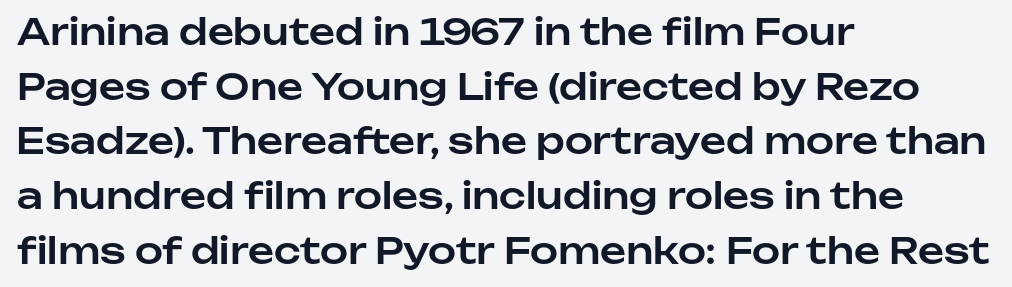
Which margin do the lines hug? The left one — the right edge is uneven. Observe the ordinary spacing: letters are neighbours, not strangers. Each new line begins a customary step beneath the previous one. Just letters on the line, the space beneath them empty. Do the characters align in a grid? No, the font is proportional. The face used here is a sans, in the tradition of grotesques and geometrics.
